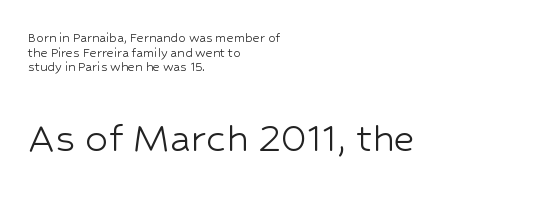
The image shows 46 px light sans-serif type, upright; set left-aligned, tight line spacing (0.97x), normal letter spacing, not underlined; the second (bottom) block is 3.07x larger; low stroke contrast and a medium x-height.
